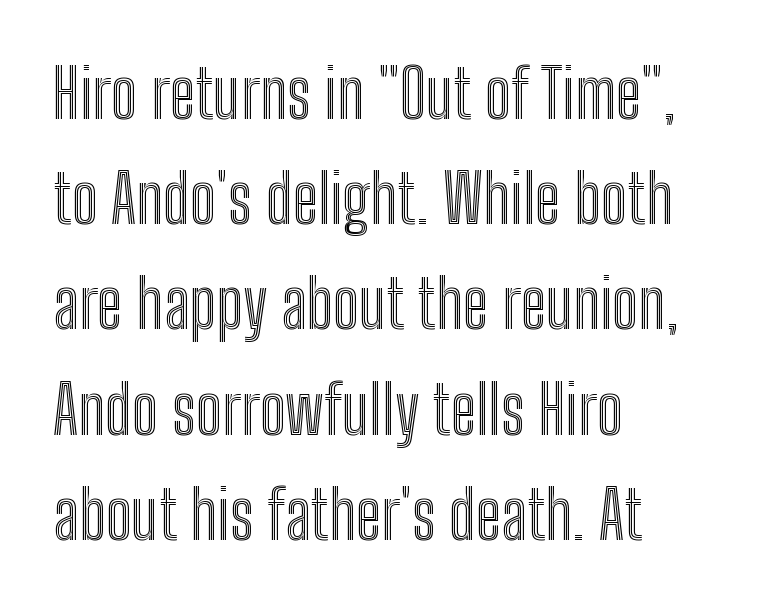
Q: Is the text italic (slanted)? A: No, it is upright.
Q: Is the text underlined? A: No.
Q: How is the paragraph aligned? A: Left-aligned.
Q: Is the spacing between letters normal or unusually wide? A: Normal.
Q: Is the spacing between lines tight, normal or loose? A: Normal.
Q: Width (condensed, normal, or wide)? A: Condensed.
Q: x-height? A: Medium.
Q: Monospaced? A: No.
